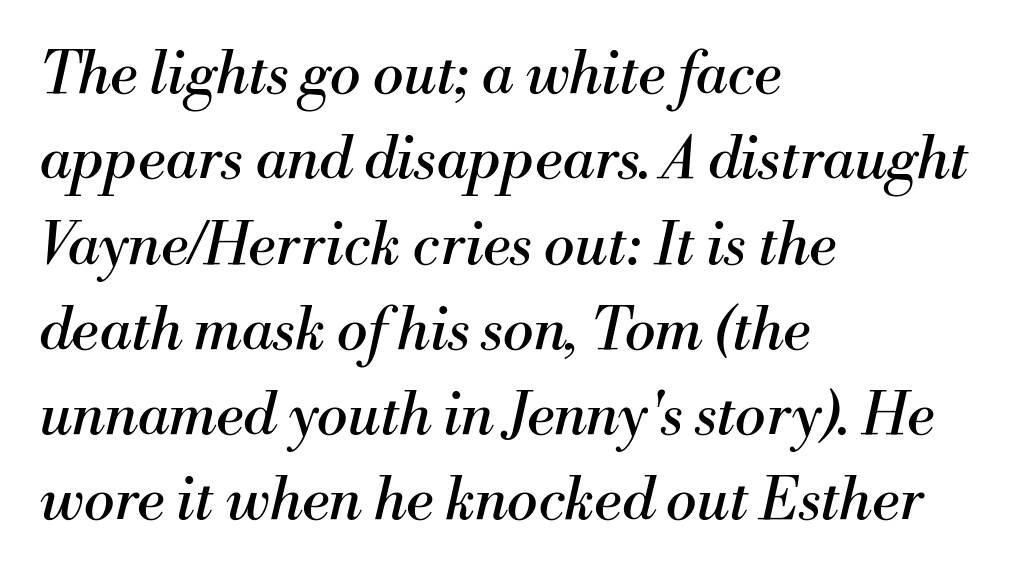
The image shows 58 px regular-weight serif type, italic (leaning right); set left-aligned, normal line spacing (1.47x), normal letter spacing, not underlined; medium stroke contrast and a small x-height.
